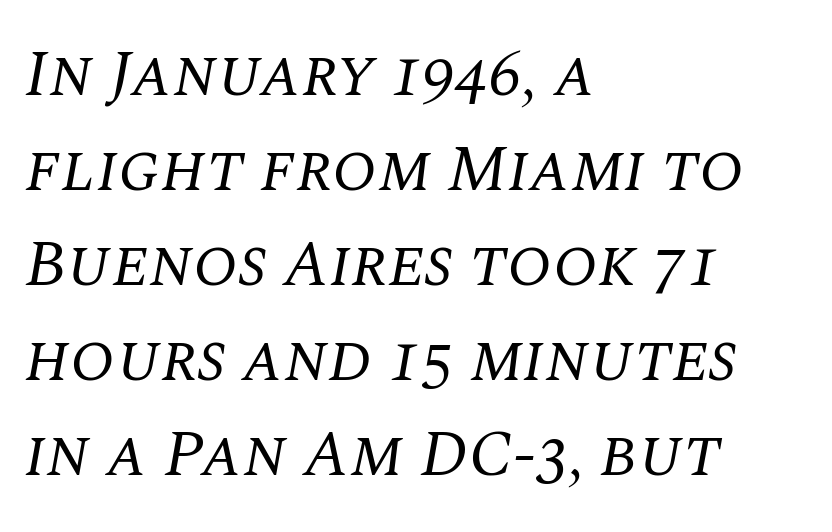
The image shows 66 px regular-weight serif type, italic (leaning right); set left-aligned, normal line spacing (1.44x), normal letter spacing, not underlined; medium stroke contrast and a large x-height.
